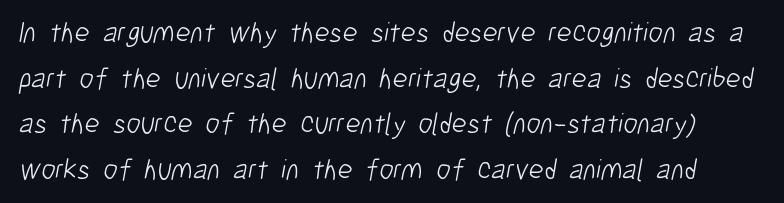
Q: Is the text bold? A: No.
Q: Is the typeface a serif or a sans-serif typeface? A: Sans-serif.
Q: Is the text underlined? A: No.
Q: Is the spacing between letters normal or unusually wide? A: Normal.
Q: Is the spacing between lines tight, normal or loose? A: Normal.
Q: Width (condensed, normal, or wide)? A: Condensed.
Q: Stroke contrast? A: Low.
Q: x-height? A: Medium.
Q: Monospaced? A: No.
